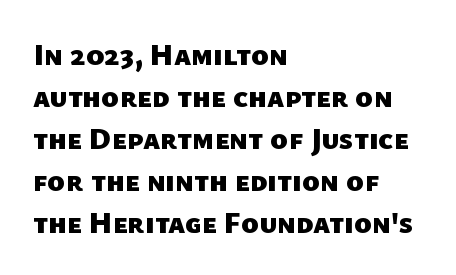
{"serif": "no", "bold": "yes", "weight": "heavy", "width": "normal", "stroke_contrast": "low", "x_height": "medium", "monospaced": "no", "underline": "no", "align": "left", "line_spacing": "normal", "line_spacing_ratio": 1.4, "letter_spacing": "normal", "letter_spacing_em": 0.0, "glyph_px": 30}
